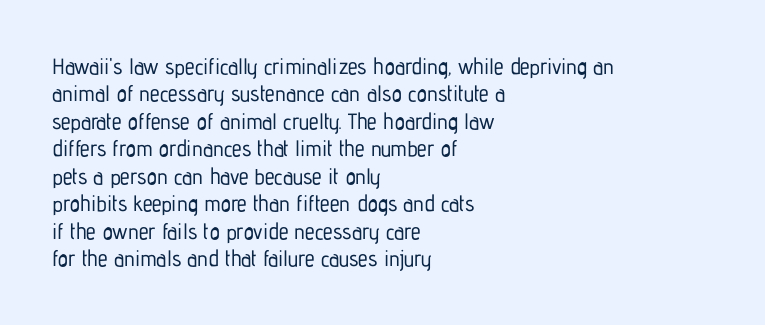
Q: Is the text italic (slanted)? A: No, it is upright.
Q: Is the text underlined? A: No.
Q: How is the paragraph aligned? A: Left-aligned.
Q: Is the spacing between letters normal or unusually wide? A: Normal.
Q: Is the spacing between lines tight, normal or loose? A: Normal.
